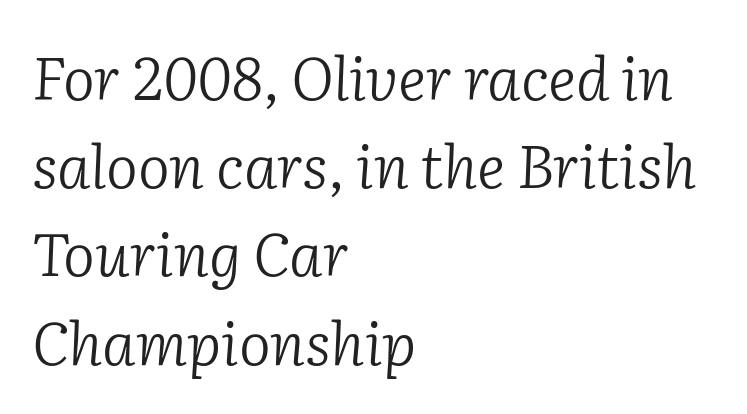
The image shows 60 px light serif type, italic (leaning right); set left-aligned, normal line spacing (1.47x), normal letter spacing, not underlined; low stroke contrast and a medium x-height.
